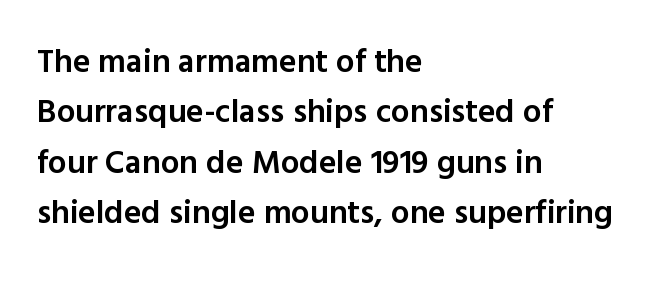
Weight: semibold (demi). Unlike italic type, these characters show no tilt at all. The passage shown has conventional tracking throughout. The font family rendered here belongs to the sans-serif group.
